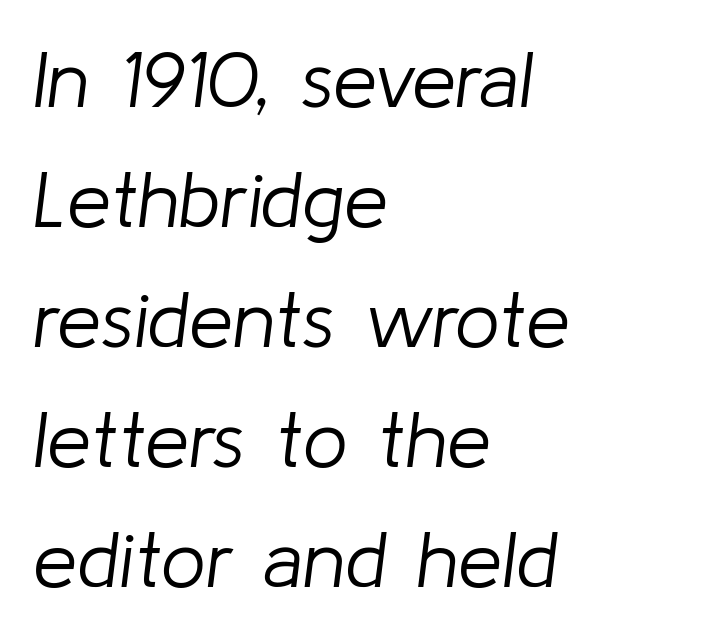
Q: Is the text bold? A: No.
Q: Is the text italic (slanted)? A: Yes, it leans right by about 8 degrees.
Q: Is the text underlined? A: No.
Q: How is the paragraph aligned? A: Left-aligned.
Q: Is the spacing between letters normal or unusually wide? A: Normal.
Q: Is the spacing between lines tight, normal or loose? A: Normal.
Q: Width (condensed, normal, or wide)? A: Normal.
Q: Stroke contrast? A: Low.
Q: x-height? A: Medium.
Q: Monospaced? A: No.
